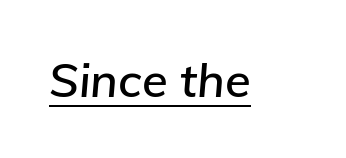
Look at the tracking — it's just the regular setting, nothing added. Do the characters align in a grid? No, the font is proportional. The glyphs are accompanied by a horizontal stroke just below them. Style check: oblique.
